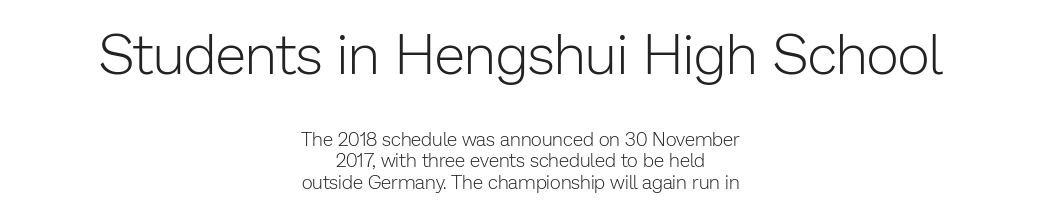
The image shows 56 px light sans-serif type, upright; set centered, tight line spacing (1.14x), normal letter spacing, not underlined; the first (top) block is 2.95x larger; low stroke contrast and a medium x-height.
